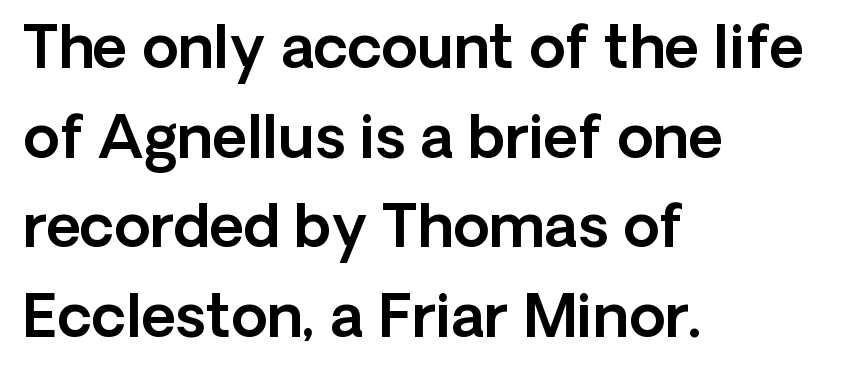
The image shows 59 px sans-serif type, upright; set left-aligned, normal line spacing (1.52x), normal letter spacing, not underlined; a medium x-height.
